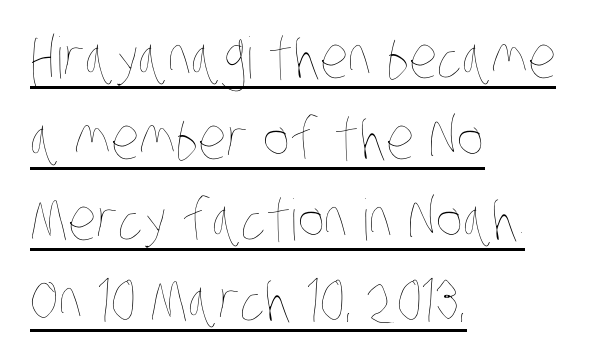
The image shows 57 px thin, condensed type; set left-aligned, normal line spacing (1.42x), normal letter spacing, underlined; low stroke contrast and a large x-height.
